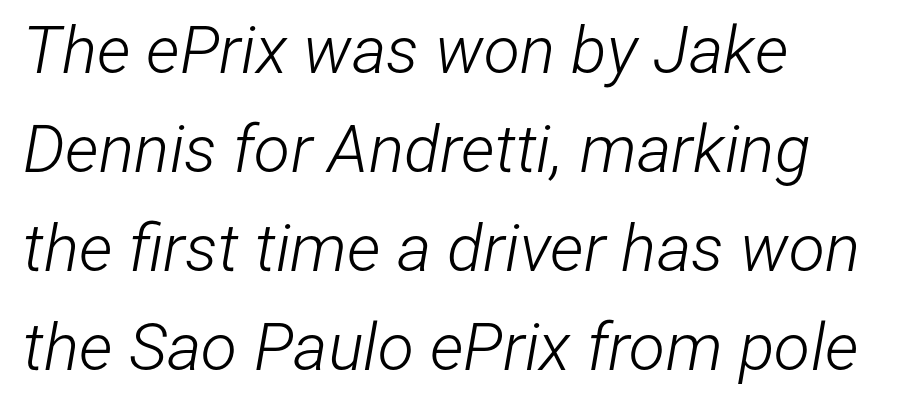
The image shows 66 px light, condensed type, italic (leaning right); set left-aligned, normal line spacing (1.5x), normal letter spacing, not underlined; low stroke contrast and a medium x-height.
